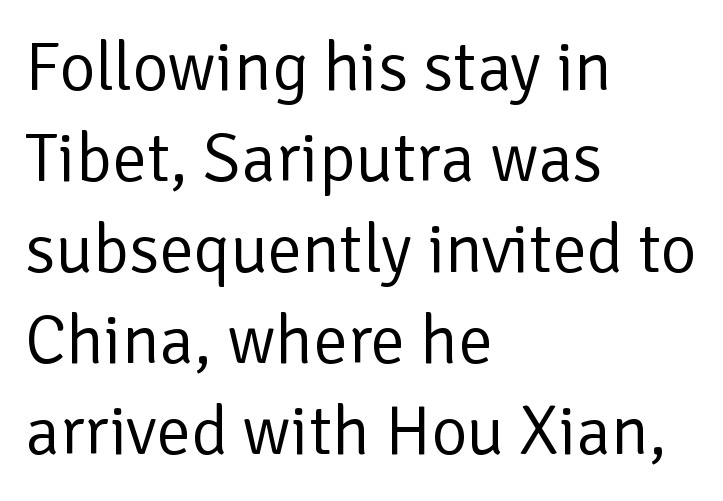
Q: Is the text bold? A: No.
Q: Is the text italic (slanted)? A: No, it is upright.
Q: Is the typeface a serif or a sans-serif typeface? A: Sans-serif.
Q: Is the text underlined? A: No.
Q: How is the paragraph aligned? A: Left-aligned.
Q: Is the spacing between letters normal or unusually wide? A: Normal.
Q: Is the spacing between lines tight, normal or loose? A: Normal.
Q: Width (condensed, normal, or wide)? A: Normal.
Q: Stroke contrast? A: Low.
Q: x-height? A: Medium.
Q: Monospaced? A: No.
